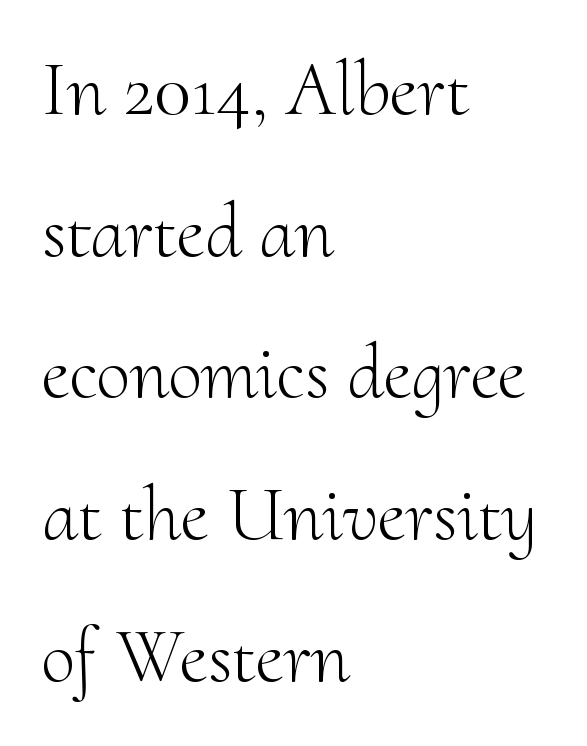
The specimen reads as upright at a glance. The glyphs in this specimen are seriffed. Clear beneath every line of the passage. Caption: multi-line text, flush left, ragged right.
